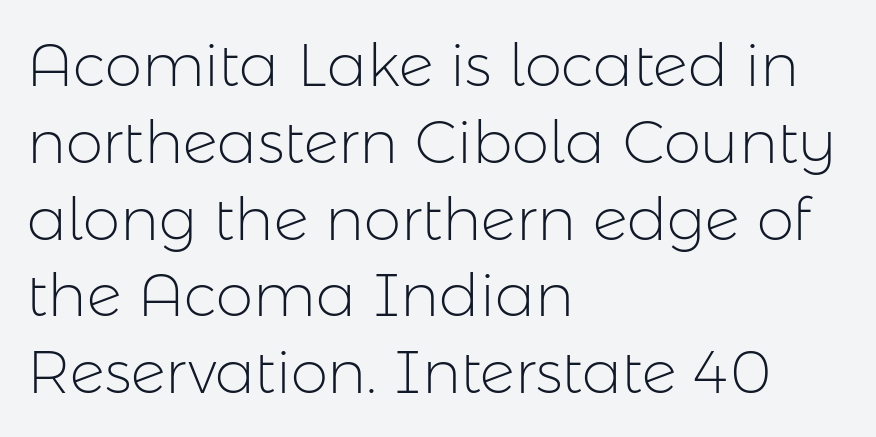
Heft: none added — not bold. Does the lettering tilt? It doesn't — this is upright. A sans-serif font was chosen for this passage. Varying glyph widths throughout — classic text-font behaviour.
